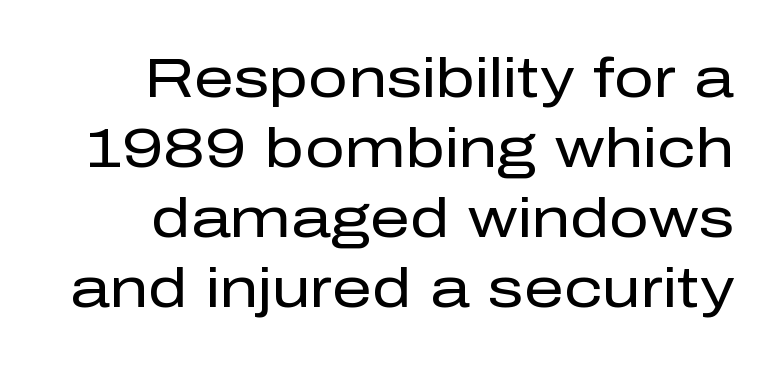
The image shows 56 px regular-weight sans-serif type, upright; set right-aligned, normal line spacing (1.25x), normal letter spacing, not underlined; low stroke contrast and a medium x-height.
